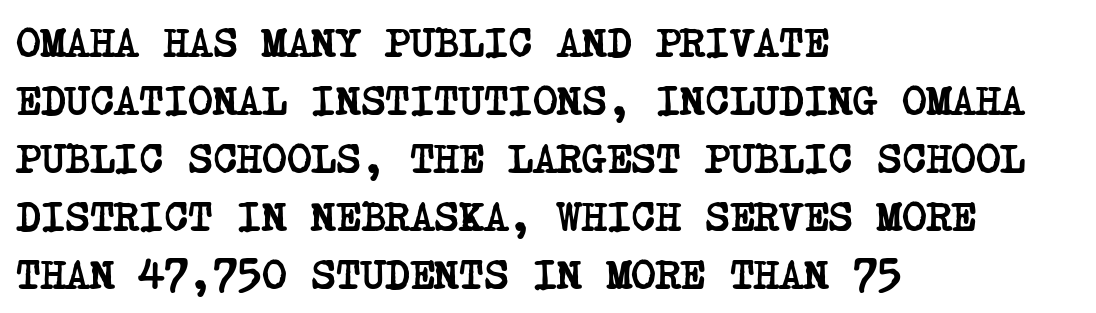
One-word summary of the alignment: left. The face used here has the dense, thick strokes of a bold. The typeface chosen for these lines features serifs. The baseline area is clear.
